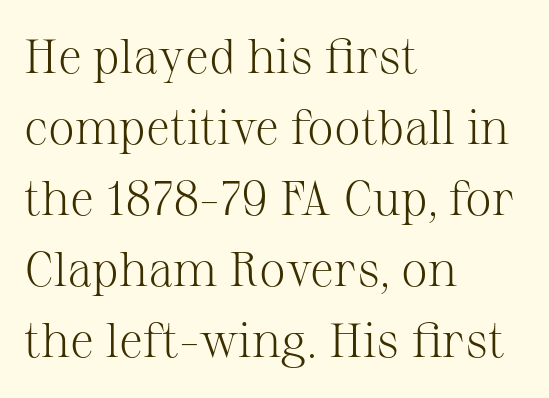
The image shows 48 px light serif type, upright; set left-aligned, normal line spacing (1.48x), normal letter spacing, not underlined; medium stroke contrast and a medium x-height.
